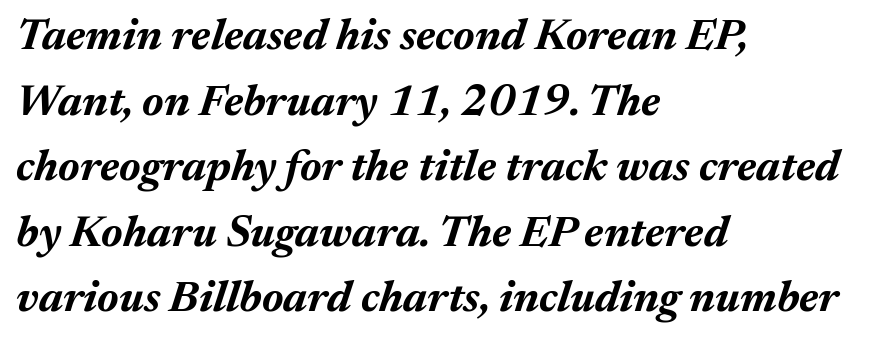
The text carries the slant typical of an italic or oblique font. Descender tails drop into unmarked territory. Caption: standard tracking, unaltered. Reading down the column, the eye jumps a familiar distance to each next line. Spacing verdict: proportional, widths tailored to each character. What weight is shown? A full bold with thick strokes.
